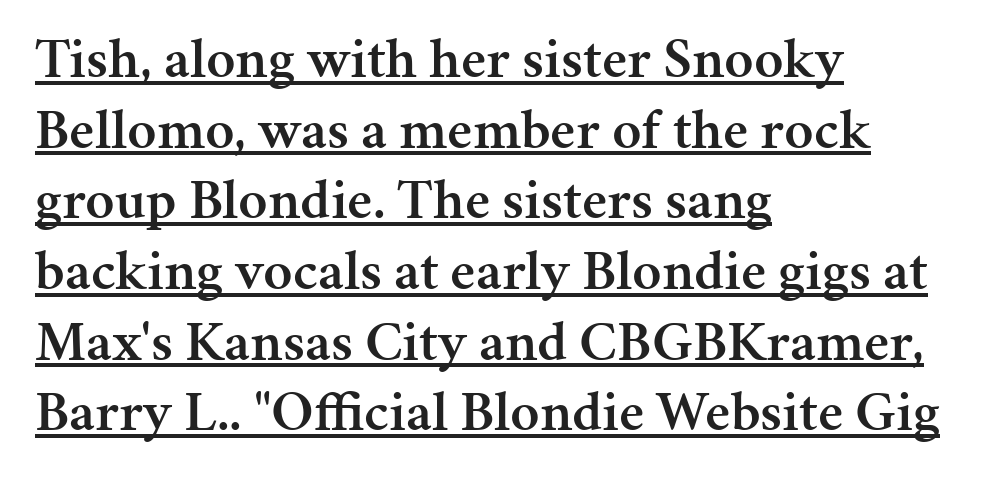
The image shows 57 px semibold serif type, upright; set left-aligned, line spacing 1.24x, normal letter spacing, underlined; medium stroke contrast and a medium x-height.
